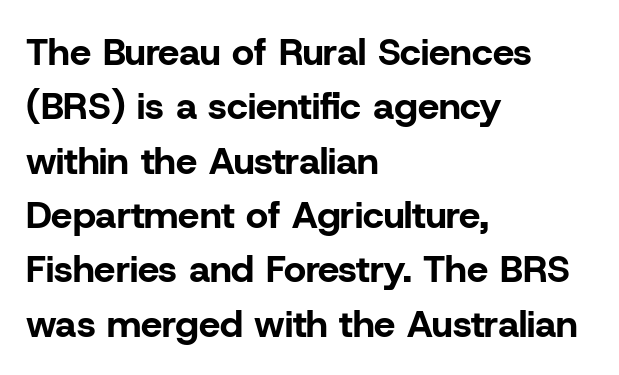
Q: Is the text bold? A: Yes.
Q: Is the text italic (slanted)? A: No, it is upright.
Q: Is the typeface a serif or a sans-serif typeface? A: Sans-serif.
Q: Is the text underlined? A: No.
Q: How is the paragraph aligned? A: Left-aligned.
Q: Is the spacing between letters normal or unusually wide? A: Normal.
Q: Is the spacing between lines tight, normal or loose? A: Normal.
Q: Width (condensed, normal, or wide)? A: Normal.
Q: Stroke contrast? A: Low.
Q: x-height? A: Medium.
Q: Monospaced? A: No.
